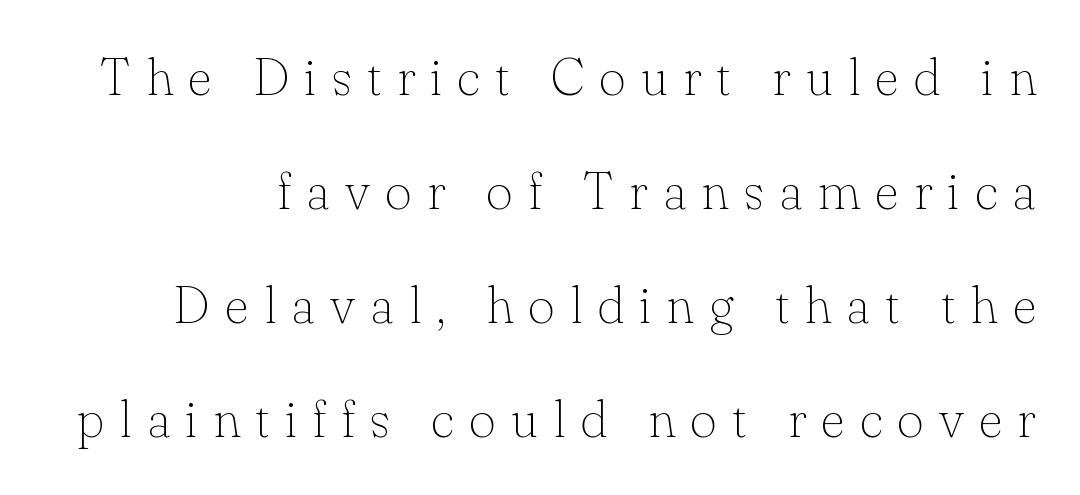
The image shows 52 px thin serif type, upright; set loose line spacing (2.19x), unusually wide letter spacing (+0.29 em), not underlined; low stroke contrast and a small x-height.
